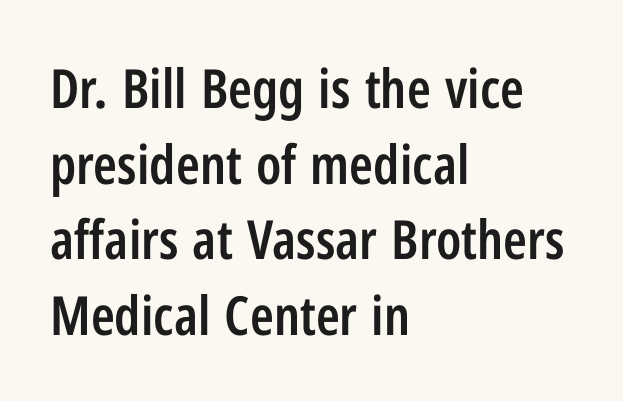
The image shows 54 px semibold, condensed sans-serif type, upright; set left-aligned, normal line spacing (1.4x), normal letter spacing, not underlined; low stroke contrast and a medium x-height.
